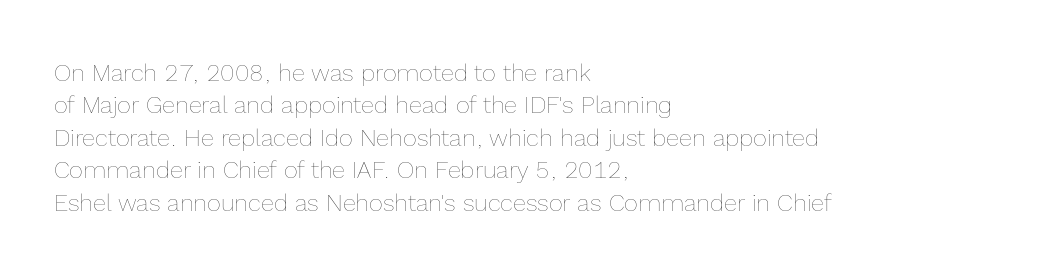
The image shows 24 px text type, upright; set left-aligned, normal line spacing (1.35x), normal letter spacing, not underlined.
